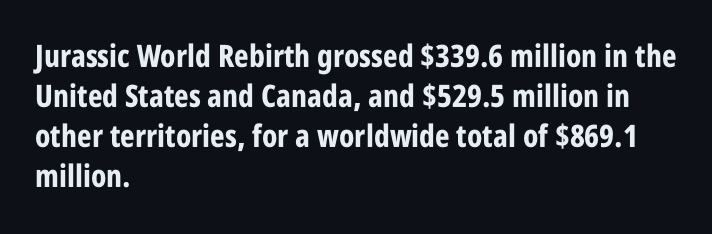
The image shows 31 px bold, condensed sans-serif type, upright; set left-aligned, normal line spacing (1.29x), normal letter spacing, not underlined; low stroke contrast and a large x-height.
